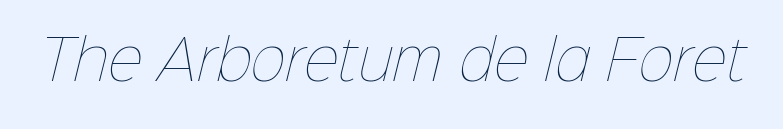
The image shows 54 px thin type; set normal letter spacing, not underlined; low stroke contrast and a medium x-height.
